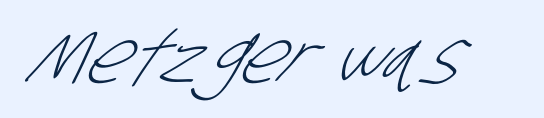
The image shows 73 px light, condensed sans-serif type; set normal letter spacing, not underlined; low stroke contrast and a large x-height.
